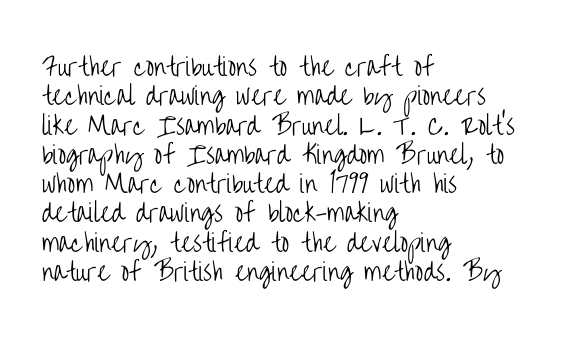
Q: Is the text bold? A: No.
Q: Is the text italic (slanted)? A: No, it is upright.
Q: Is the text underlined? A: No.
Q: How is the paragraph aligned? A: Left-aligned.
Q: Is the spacing between letters normal or unusually wide? A: Normal.
